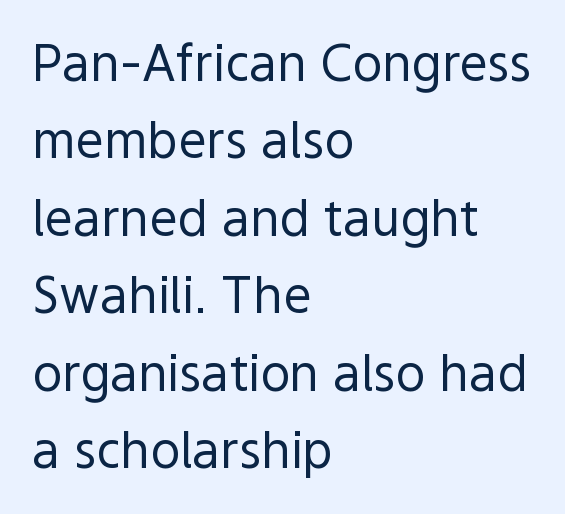
The image shows 50 px regular-weight sans-serif type, upright; set left-aligned, normal line spacing (1.55x), normal letter spacing, not underlined; a medium x-height.
